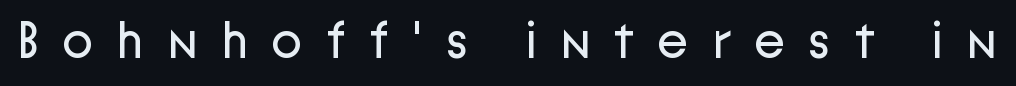
{"serif": "no", "italic": "no", "bold": "no", "weight": "regular", "width": "normal", "stroke_contrast": "low", "x_height": "medium", "monospaced": "no", "underline": "no", "letter_spacing": "wide", "letter_spacing_em": 0.46, "glyph_px": 51}
